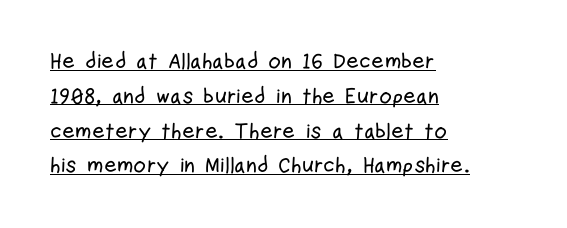
Q: Is the text italic (slanted)? A: No, it is upright.
Q: Is the text underlined? A: Yes.
Q: How is the paragraph aligned? A: Left-aligned.
Q: Is the spacing between letters normal or unusually wide? A: Normal.
Q: Is the spacing between lines tight, normal or loose? A: Normal.
